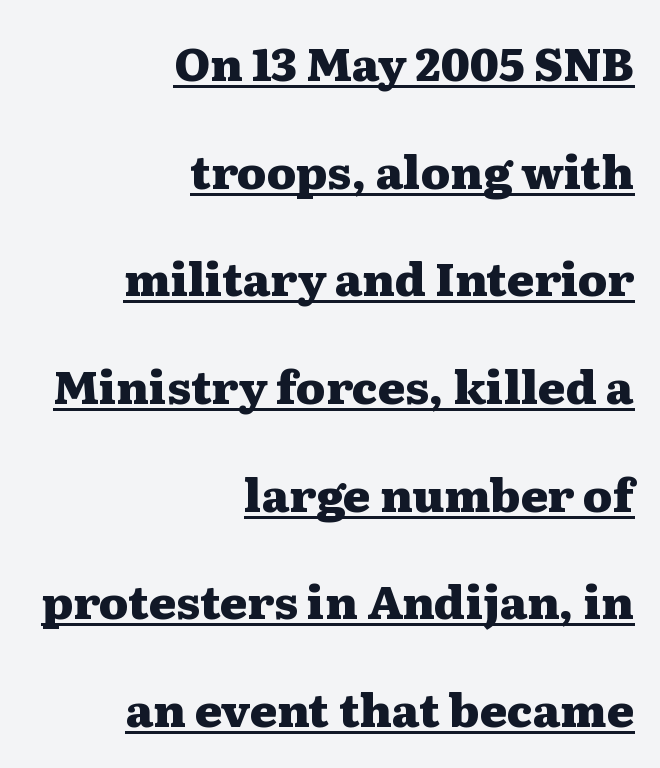
Weight check: bold — yes, fully. Honestly, the underline is the first thing you notice here. Honestly, the rows look like they've been pulled way apart. Leftover space on each line is placed entirely before the opening word. Does the type have serifs? Yes, each stem ends in a small foot.
